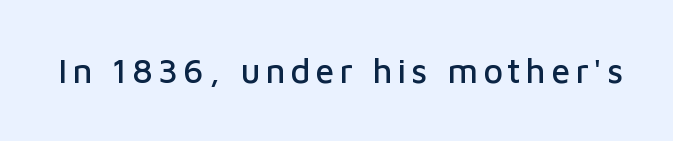
Q: Is the text italic (slanted)? A: No, it is upright.
Q: Is the typeface a serif or a sans-serif typeface? A: Sans-serif.
Q: Is the text underlined? A: No.
Q: Width (condensed, normal, or wide)? A: Normal.
Q: Stroke contrast? A: Low.
Q: x-height? A: Medium.
Q: Monospaced? A: No.
